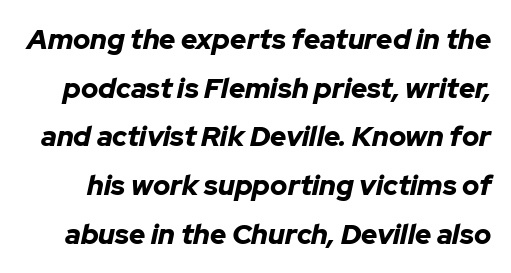
Q: Is the text bold? A: Yes.
Q: Is the text italic (slanted)? A: Yes, it leans right by about 12 degrees.
Q: Is the text underlined? A: No.
Q: Is the spacing between letters normal or unusually wide? A: Normal.
Q: Width (condensed, normal, or wide)? A: Normal.
Q: Stroke contrast? A: Low.
Q: x-height? A: Medium.
Q: Monospaced? A: No.
